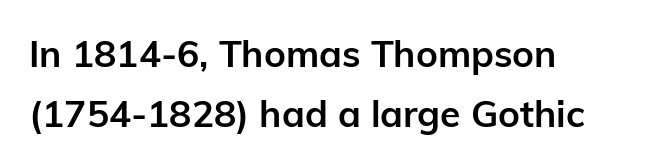
{"serif": "no", "italic": "no", "bold": "yes", "weight": "semibold", "width": "normal", "stroke_contrast": "low", "x_height": "medium", "monospaced": "no", "underline": "no", "align": "left", "line_spacing": "normal", "line_spacing_ratio": 1.61, "letter_spacing": "normal", "letter_spacing_em": 0.0, "glyph_px": 37}
